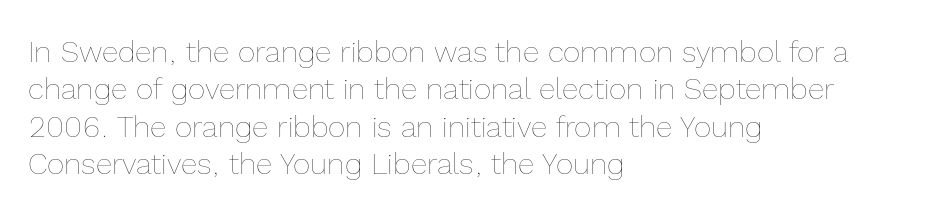
All the whitespace from short lines collects on the right. Ascenders rise straight up at ninety degrees. Character widths vary here, with narrow letters taking less room than wide ones. The letterforms sit shoulder to shoulder at normal distance.
